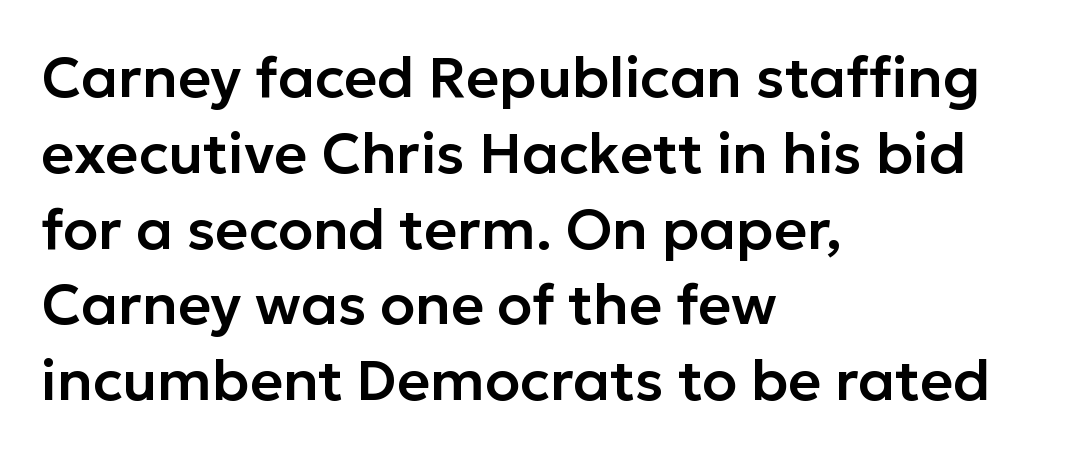
Tracking value appears to be zero — textbook default spacing. If you drew a line through each stem, it would be perfectly vertical. Glance below the letters and you will spot only blank space. A typesetter would call this leading conventional body-copy spacing. Leftover space on each line is placed entirely after the last word.
